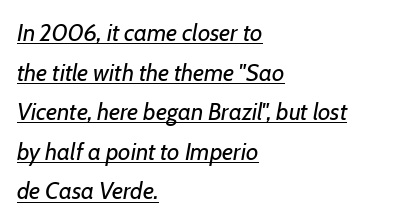
{"italic": "yes", "lean": "right", "slant_degrees": 7, "bold": "no", "underline": "yes", "align": "left", "line_spacing": "normal", "line_spacing_ratio": 1.65, "letter_spacing": "normal", "letter_spacing_em": 0.0, "glyph_px": 24}
